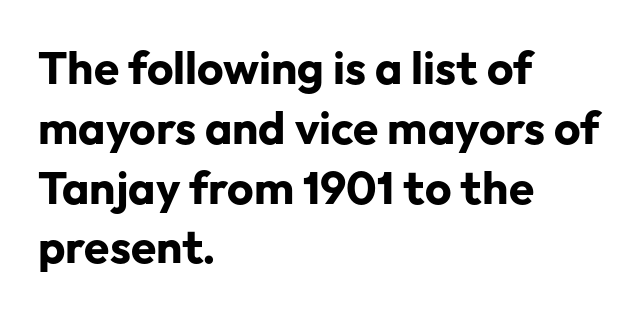
{"serif": "no", "italic": "no", "bold": "yes", "weight": "bold", "width": "normal", "stroke_contrast": "low", "x_height": "medium", "monospaced": "no", "underline": "no", "align": "left", "line_spacing": "normal", "line_spacing_ratio": 1.3, "letter_spacing": "normal", "letter_spacing_em": 0.0, "glyph_px": 46}
